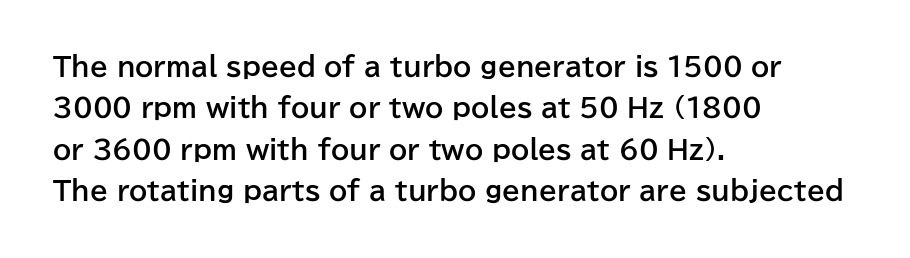
{"italic": "no", "bold": "yes", "underline": "no", "align": "left", "line_spacing": "normal", "line_spacing_ratio": 1.59, "letter_spacing": "normal", "letter_spacing_em": 0.0, "glyph_px": 26}
